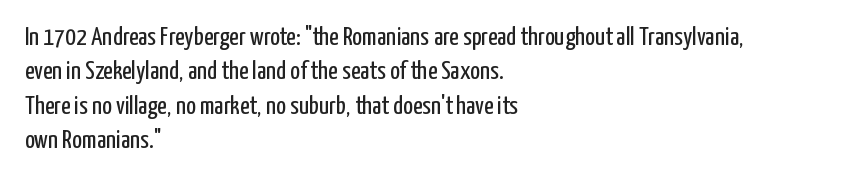
The image shows 26 px text type, upright; set left-aligned, normal line spacing (1.32x), normal letter spacing, not underlined.
